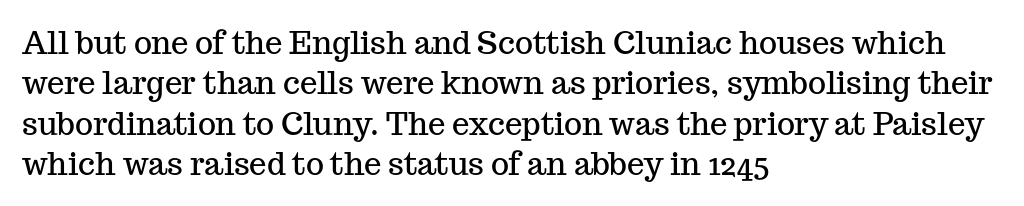
The lines in this sample share a left origin and differ only in where they stop. A typesetter would label this face a serif. Has an underline been added? It has not. Students, observe: this is what conventionally led text looks like. This sample uses an upright cut, with every glyph sitting square on the baseline.
